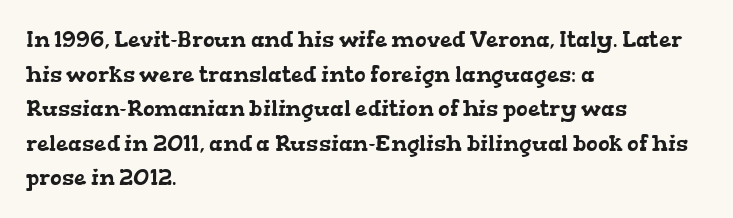
The space between consecutive lines is moderate. The type is set solid horizontally, with unmodified tracking. The passage is arranged the way most books set body copy — flush left. A bare baseline throughout the passage.
